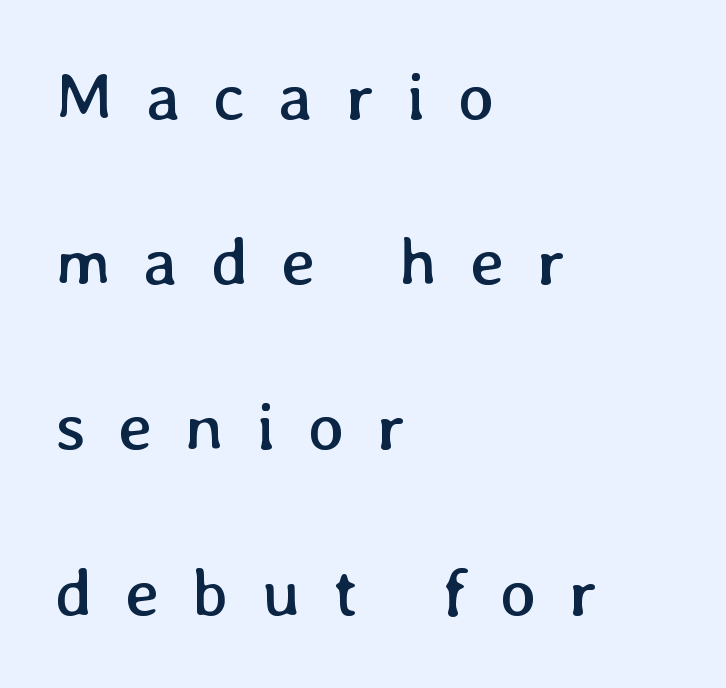
Q: Is the text bold? A: No.
Q: Is the text italic (slanted)? A: No, it is upright.
Q: Is the text underlined? A: No.
Q: How is the paragraph aligned? A: Left-aligned.
Q: Is the spacing between letters normal or unusually wide? A: Unusually wide.
Q: Is the spacing between lines tight, normal or loose? A: Loose.
Q: Width (condensed, normal, or wide)? A: Normal.
Q: Stroke contrast? A: Low.
Q: x-height? A: Medium.
Q: Monospaced? A: No.
